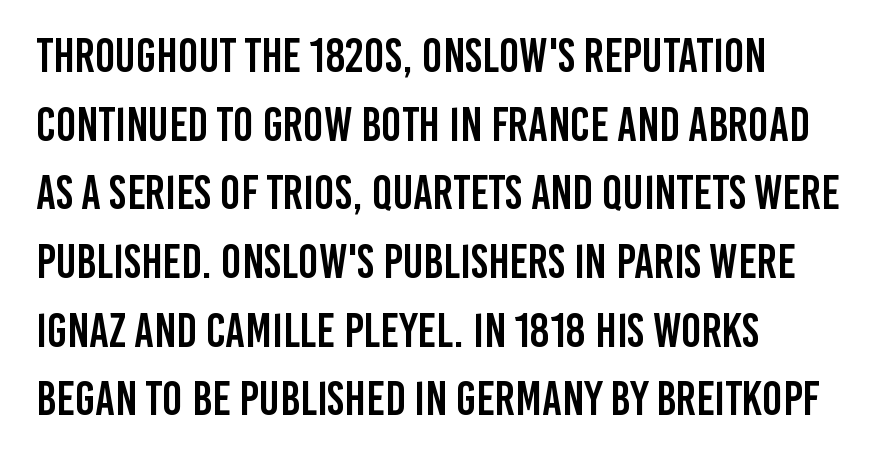
The image shows 48 px condensed sans-serif type, upright; set left-aligned, normal line spacing (1.43x), normal letter spacing, not underlined; low stroke contrast and a large x-height.
